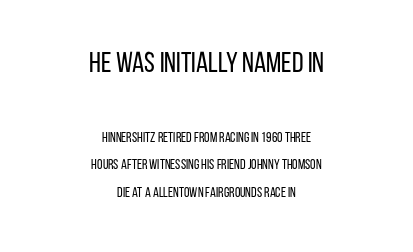
The image shows 29 px regular-weight, condensed sans-serif type, upright; set centered, loose line spacing (1.98x), normal letter spacing, not underlined; the first (top) block is 2.07x larger; low stroke contrast and a large x-height.
